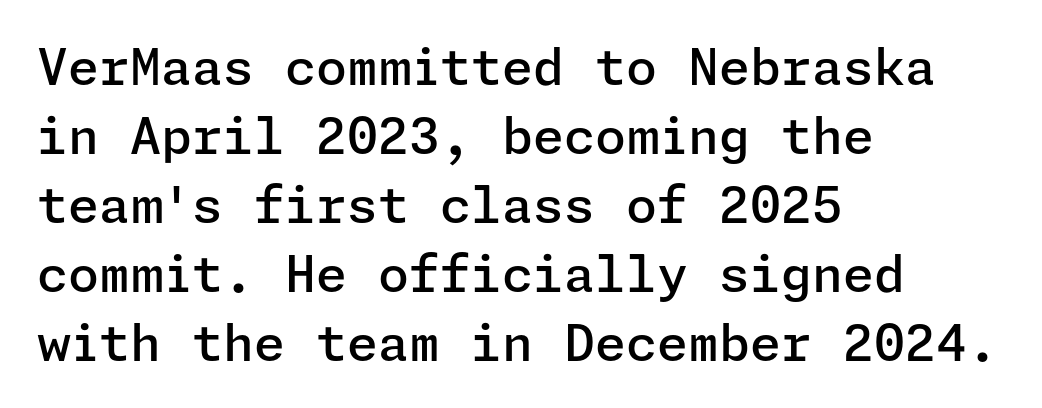
Q: Is the text bold? A: Semi-bold.
Q: Is the text italic (slanted)? A: No, it is upright.
Q: Is the typeface a serif or a sans-serif typeface? A: Sans-serif.
Q: Is the text underlined? A: No.
Q: How is the paragraph aligned? A: Left-aligned.
Q: Is the spacing between letters normal or unusually wide? A: Normal.
Q: Is the spacing between lines tight, normal or loose? A: Normal.
Q: Width (condensed, normal, or wide)? A: Normal.
Q: Stroke contrast? A: Low.
Q: x-height? A: Medium.
